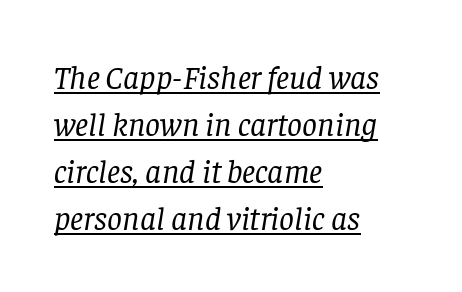
Q: Is the text bold? A: No.
Q: Is the text italic (slanted)? A: Yes, it leans right by about 8 degrees.
Q: Is the typeface a serif or a sans-serif typeface? A: Serif.
Q: Is the text underlined? A: Yes.
Q: How is the paragraph aligned? A: Left-aligned.
Q: Is the spacing between letters normal or unusually wide? A: Normal.
Q: Is the spacing between lines tight, normal or loose? A: Normal.
Q: Width (condensed, normal, or wide)? A: Normal.
Q: Stroke contrast? A: Low.
Q: x-height? A: Large.
Q: Monospaced? A: No.
